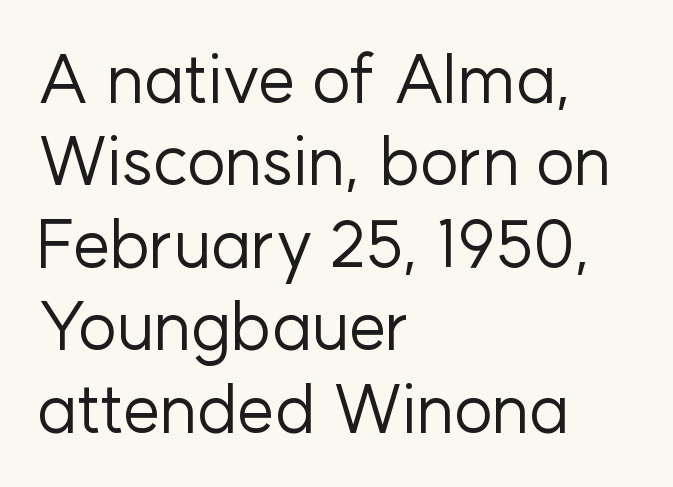
Left-aligned paragraph, ragged on the right. Check the space under the baseline: it is left empty. No feet cap the strokes, marking this as sans-serif type. Each letter keeps its own natural width here, so spacing adapts to shape.
